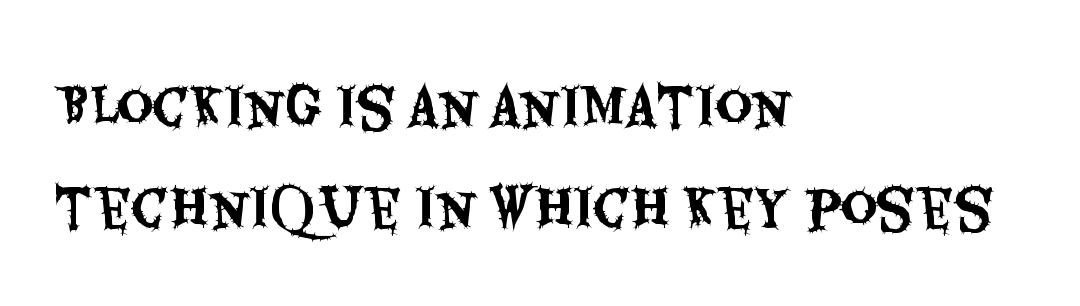
Airy leading. Clear beneath every line of the passage. Proportional: the letters do not fall into vertical columns. Grotesque or geometric, the face here clearly has no serifs. Unlike italic type, these characters show no tilt at all.
